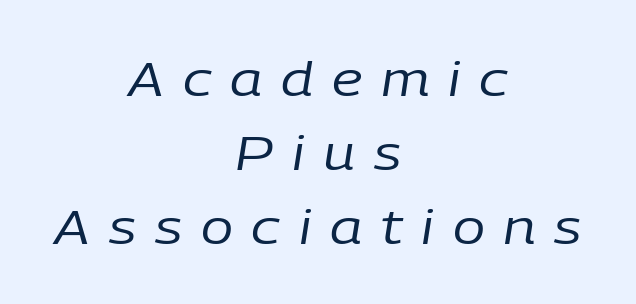
{"italic": "yes", "lean": "right", "slant_degrees": 9, "bold": "no", "weight": "regular", "width": "normal", "stroke_contrast": "low", "x_height": "medium", "monospaced": "no", "underline": "no", "align": "center", "line_spacing": "normal", "line_spacing_ratio": 1.54, "letter_spacing": "wide", "letter_spacing_em": 0.39, "glyph_px": 48}
